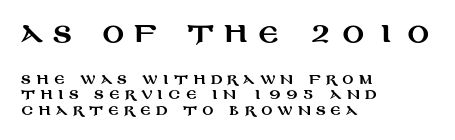
Q: Is the text italic (slanted)? A: No, it is upright.
Q: Is the text underlined? A: No.
Q: How is the paragraph aligned? A: Left-aligned.
Q: Is the spacing between letters normal or unusually wide? A: Unusually wide.
Q: Is the spacing between lines tight, normal or loose? A: Tight.
Q: Which block of text is set in a larger size, the first (top) or the second (bottom)? A: The first (top) one.
